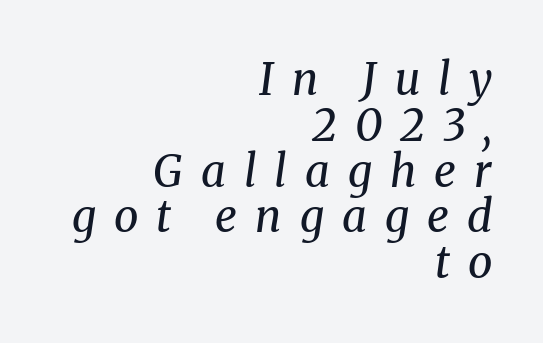
Q: Is the text bold? A: No.
Q: Is the text italic (slanted)? A: Yes, it leans right by about 8 degrees.
Q: Is the typeface a serif or a sans-serif typeface? A: Serif.
Q: Is the text underlined? A: No.
Q: How is the paragraph aligned? A: Right-aligned.
Q: Is the spacing between letters normal or unusually wide? A: Unusually wide.
Q: Is the spacing between lines tight, normal or loose? A: Tight.
Q: Width (condensed, normal, or wide)? A: Normal.
Q: Stroke contrast? A: Medium.
Q: x-height? A: Medium.
Q: Monospaced? A: No.
